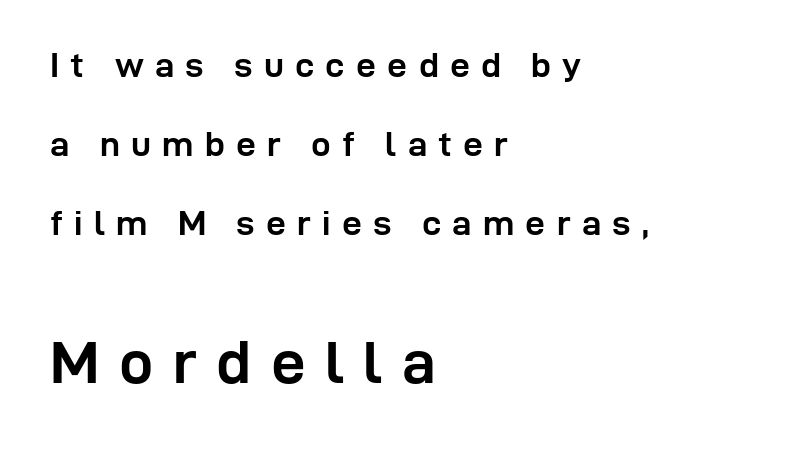
Q: Is the text bold? A: Yes.
Q: Is the text italic (slanted)? A: No, it is upright.
Q: Is the typeface a serif or a sans-serif typeface? A: Sans-serif.
Q: Is the text underlined? A: No.
Q: How is the paragraph aligned? A: Left-aligned.
Q: Is the spacing between letters normal or unusually wide? A: Unusually wide.
Q: Is the spacing between lines tight, normal or loose? A: Loose.
Q: Which block of text is set in a larger size, the first (top) or the second (bottom)? A: The second (bottom) one.
Q: Width (condensed, normal, or wide)? A: Normal.
Q: Stroke contrast? A: Low.
Q: x-height? A: Medium.
Q: Monospaced? A: No.
